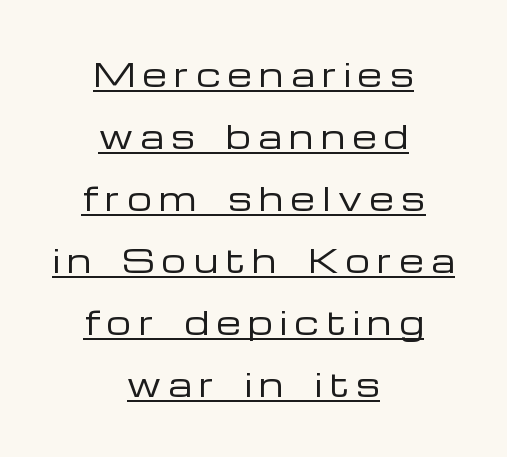
{"serif": "no", "italic": "no", "bold": "no", "weight": "regular", "width": "wide", "stroke_contrast": "low", "x_height": "medium", "monospaced": "no", "underline": "yes", "align": "center", "line_spacing": "loose", "line_spacing_ratio": 2.0, "letter_spacing": "wide", "letter_spacing_em": 0.24, "glyph_px": 31}
